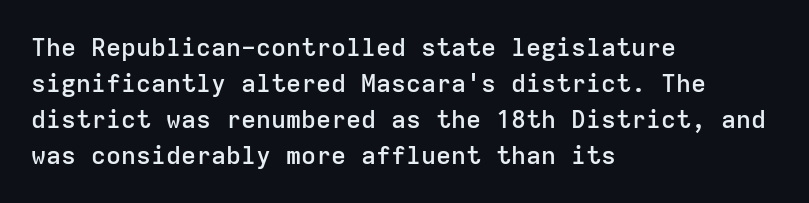
Q: Is the text bold? A: Semi-bold.
Q: Is the text italic (slanted)? A: No, it is upright.
Q: Is the text underlined? A: No.
Q: How is the paragraph aligned? A: Left-aligned.
Q: Is the spacing between letters normal or unusually wide? A: Normal.
Q: Is the spacing between lines tight, normal or loose? A: Normal.
